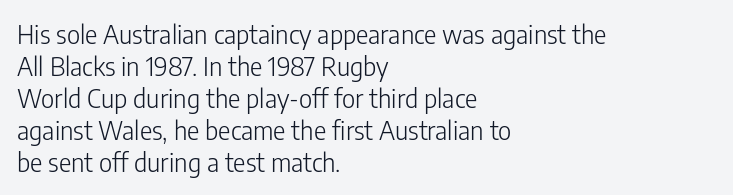
{"italic": "no", "bold": "no", "underline": "no", "align": "left", "line_spacing_ratio": 1.23, "letter_spacing": "normal", "letter_spacing_em": 0.0, "glyph_px": 26}
